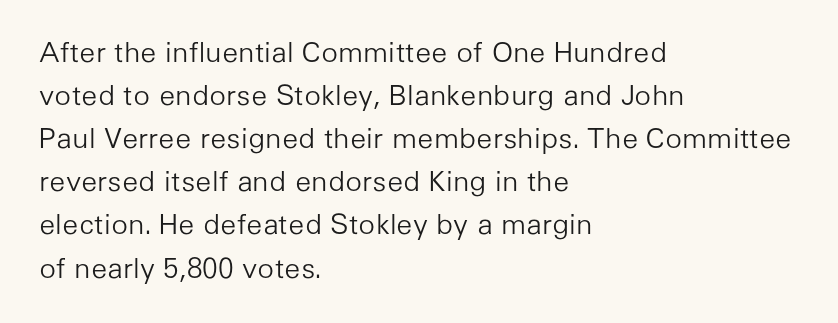
{"serif": "no", "italic": "no", "bold": "no", "weight": "light", "width": "normal", "stroke_contrast": "low", "x_height": "medium", "monospaced": "no", "underline": "no", "align": "left", "line_spacing": "normal", "line_spacing_ratio": 1.54, "letter_spacing": "normal", "letter_spacing_em": 0.0, "glyph_px": 28}
